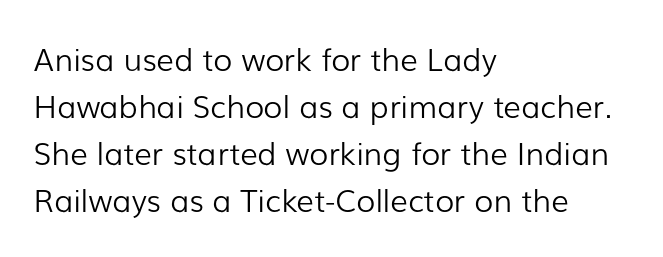
Q: Is the text bold? A: No.
Q: Is the text italic (slanted)? A: No, it is upright.
Q: Is the typeface a serif or a sans-serif typeface? A: Sans-serif.
Q: Is the text underlined? A: No.
Q: How is the paragraph aligned? A: Left-aligned.
Q: Is the spacing between letters normal or unusually wide? A: Normal.
Q: Is the spacing between lines tight, normal or loose? A: Normal.
Q: Width (condensed, normal, or wide)? A: Normal.
Q: Stroke contrast? A: Low.
Q: x-height? A: Medium.
Q: Monospaced? A: No.
